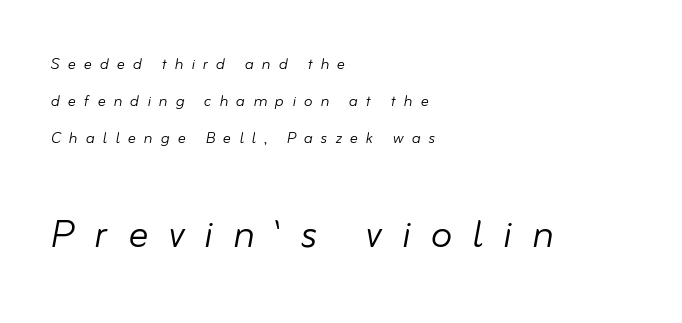
{"italic": "yes", "lean": "right", "slant_degrees": 10, "bold": "no", "weight": "light", "width": "normal", "stroke_contrast": "low", "x_height": "small", "monospaced": "no", "underline": "no", "align": "left", "line_spacing_ratio": 1.85, "letter_spacing": "wide", "letter_spacing_em": 0.4, "larger_block": "second", "size_ratio": 2.5, "glyph_px": 50}
